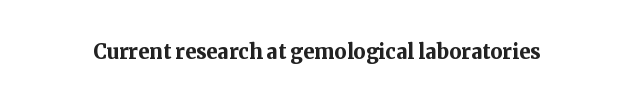
Q: Is the text bold? A: Yes.
Q: Is the text italic (slanted)? A: No, it is upright.
Q: Is the text underlined? A: No.
Q: Is the spacing between letters normal or unusually wide? A: Normal.
